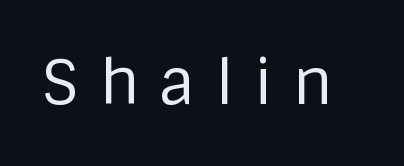
Character widths vary here, with narrow letters taking less room than wide ones. Each row of text sits above clean, open space. Weight class: somewhere from thin through regular. Classification — sans serif. In terms of posture, this sample is upright. You could only call the tracking loose — the letters float apart.
